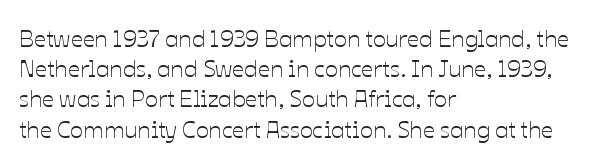
The image shows 24 px text type, upright; set left-aligned, normal line spacing (1.26x), normal letter spacing, not underlined.
